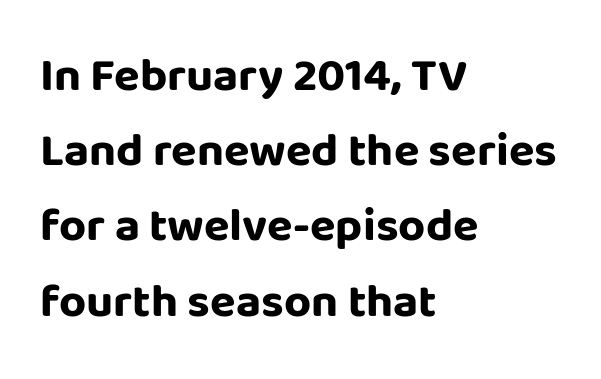
Q: Is the text bold? A: Yes.
Q: Is the text italic (slanted)? A: No, it is upright.
Q: Is the typeface a serif or a sans-serif typeface? A: Sans-serif.
Q: Is the text underlined? A: No.
Q: How is the paragraph aligned? A: Left-aligned.
Q: Is the spacing between letters normal or unusually wide? A: Normal.
Q: Is the spacing between lines tight, normal or loose? A: Normal.
Q: Width (condensed, normal, or wide)? A: Normal.
Q: Stroke contrast? A: Low.
Q: x-height? A: Large.
Q: Monospaced? A: No.
